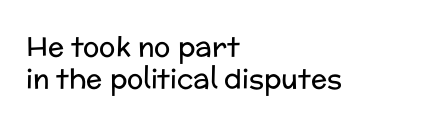
Q: Is the text bold? A: No.
Q: Is the text italic (slanted)? A: No, it is upright.
Q: Is the text underlined? A: No.
Q: How is the paragraph aligned? A: Left-aligned.
Q: Is the spacing between letters normal or unusually wide? A: Normal.
